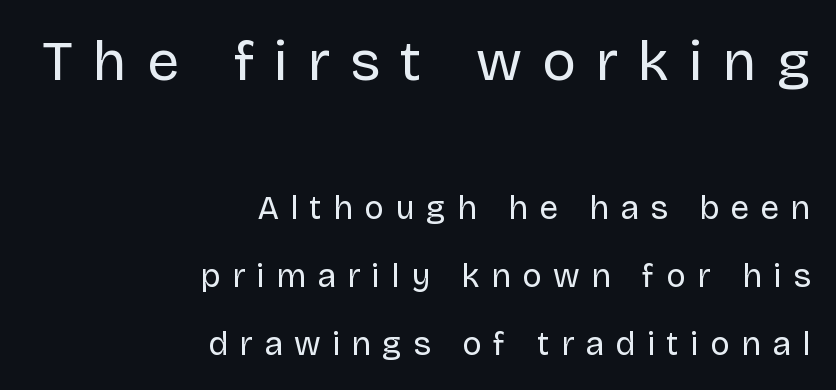
The ragged edge is on the left, which tells us the setting is flush right. Upright lettering throughout. Stroke terminals: plain, sans-serif. This rendering widens character spacing well past its baseline value. This is not heavy type; no bold has been used.
